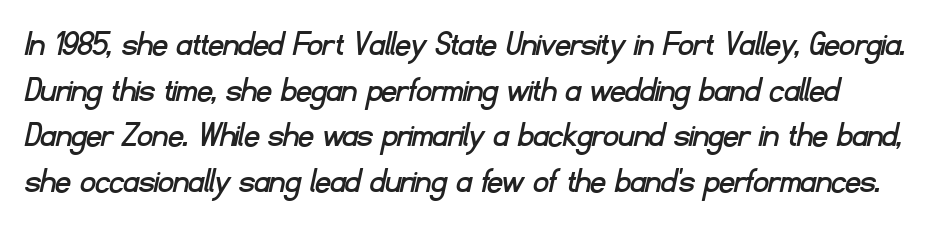
The image shows 37 px sans-serif type; set line spacing 1.23x, normal letter spacing, not underlined; low stroke contrast and a small x-height.
